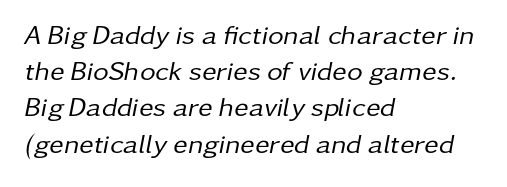
Q: Is the text bold? A: No.
Q: Is the text italic (slanted)? A: Yes, it leans right by about 11 degrees.
Q: Is the text underlined? A: No.
Q: How is the paragraph aligned? A: Left-aligned.
Q: Is the spacing between letters normal or unusually wide? A: Normal.
Q: Is the spacing between lines tight, normal or loose? A: Normal.
